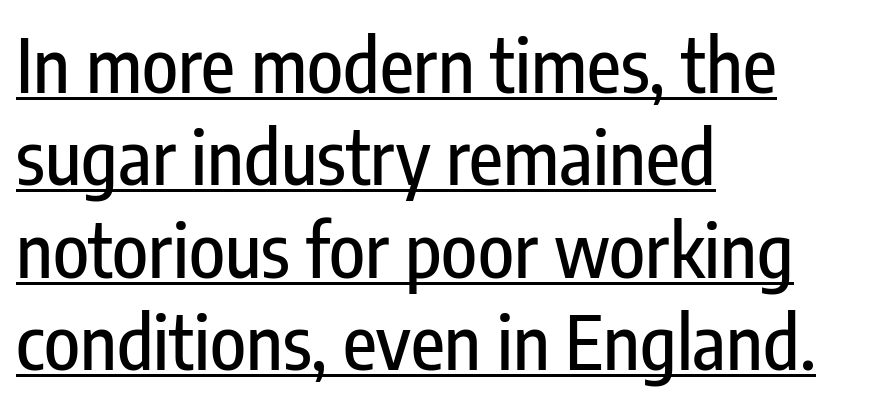
The image shows 74 px condensed sans-serif type, upright; set left-aligned, normal line spacing (1.25x), normal letter spacing, underlined; low stroke contrast and a medium x-height.
